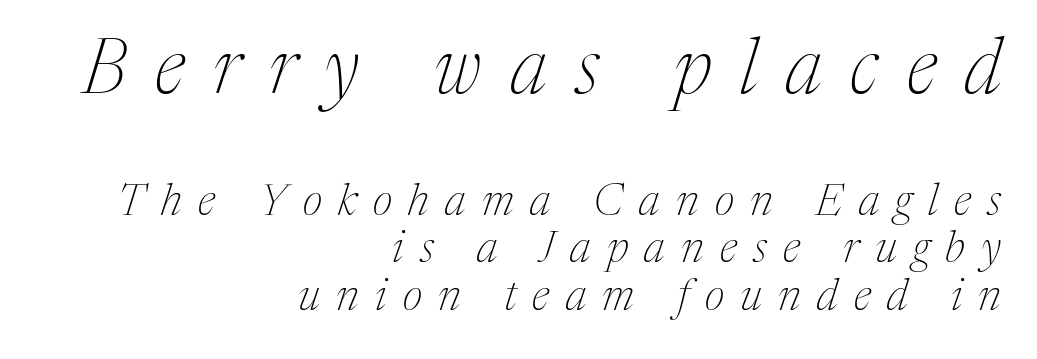
{"serif": "yes", "italic": "yes", "lean": "right", "slant_degrees": 17, "bold": "no", "weight": "thin", "width": "normal", "stroke_contrast": "medium", "x_height": "medium", "monospaced": "no", "underline": "no", "align": "right", "line_spacing": "tight", "line_spacing_ratio": 1.09, "letter_spacing": "wide", "letter_spacing_em": 0.37, "larger_block": "first", "size_ratio": 1.75, "glyph_px": 77}
